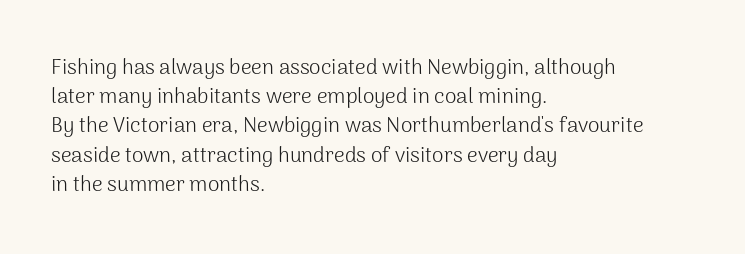
Tracking here is standard; glyphs follow each other at the usual distance. Heft: none added — not bold. These lines are set flush left with a ragged right edge. The letters stand straight up with perfectly vertical stems. Has an underline been added? It has not.
